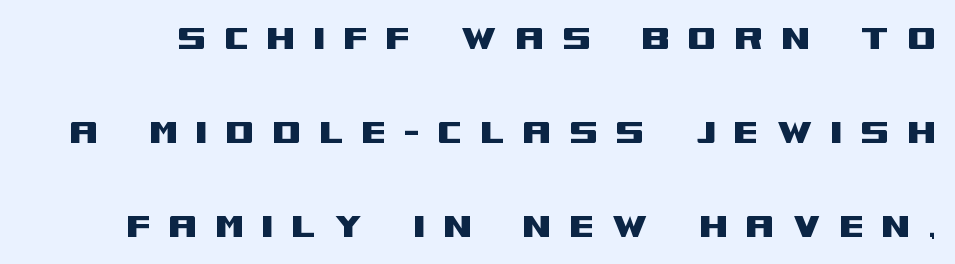
Q: Is the text italic (slanted)? A: No, it is upright.
Q: Is the typeface a serif or a sans-serif typeface? A: Sans-serif.
Q: Is the text underlined? A: No.
Q: Is the spacing between letters normal or unusually wide? A: Unusually wide.
Q: Is the spacing between lines tight, normal or loose? A: Loose.
Q: Width (condensed, normal, or wide)? A: Wide.
Q: Stroke contrast? A: Medium.
Q: x-height? A: Large.
Q: Monospaced? A: No.
